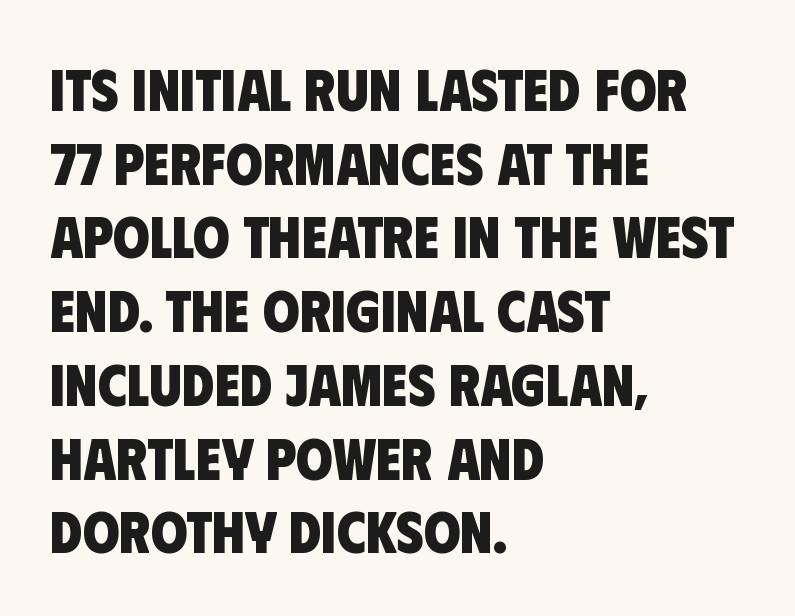
{"serif": "no", "bold": "yes", "weight": "heavy", "width": "condensed", "stroke_contrast": "low", "x_height": "large", "monospaced": "no", "underline": "no", "align": "left", "line_spacing": "normal", "line_spacing_ratio": 1.25, "letter_spacing": "normal", "letter_spacing_em": 0.0, "glyph_px": 59}
